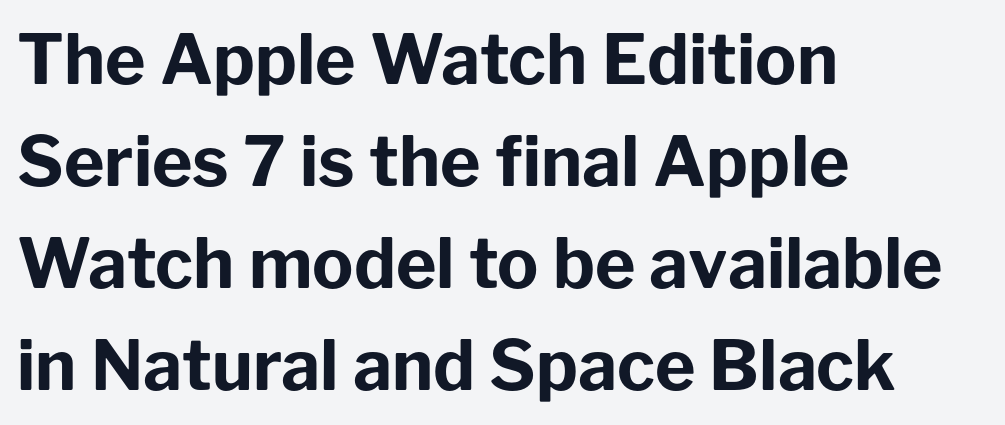
Layout note: lines flush left. The tracking reads as untouched default to a designer's eye. Quick note: underline off. The lines sit at an ordinary, default distance from one another.
